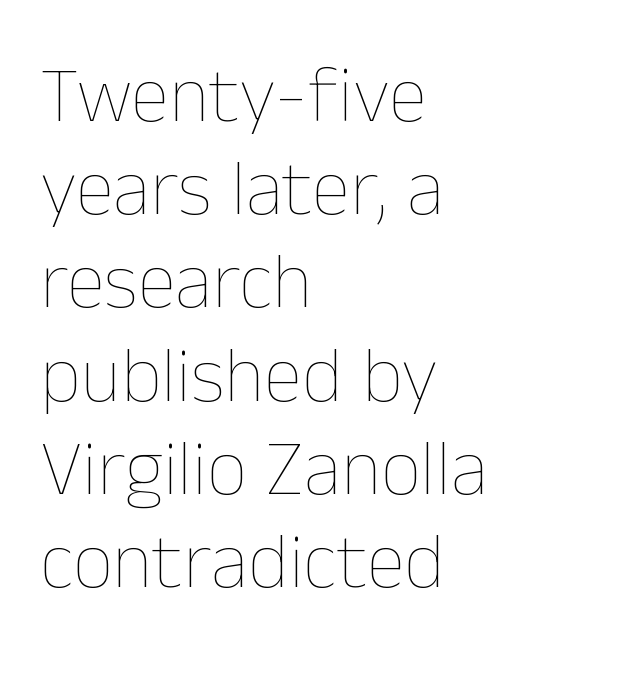
Q: Is the text bold? A: No.
Q: Is the text italic (slanted)? A: No, it is upright.
Q: Is the text underlined? A: No.
Q: How is the paragraph aligned? A: Left-aligned.
Q: Is the spacing between letters normal or unusually wide? A: Normal.
Q: Width (condensed, normal, or wide)? A: Normal.
Q: Stroke contrast? A: Low.
Q: x-height? A: Medium.
Q: Monospaced? A: No.
